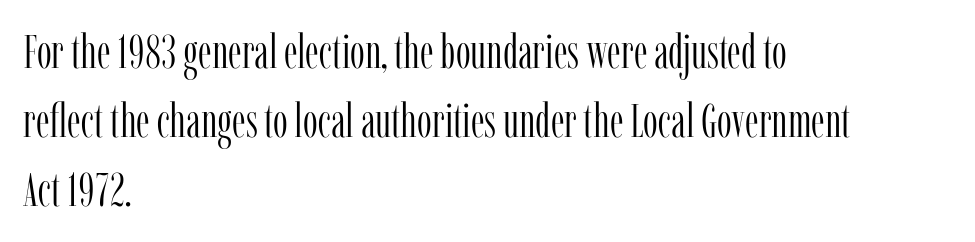
The image shows 47 px light, condensed serif type, upright; set left-aligned, normal line spacing (1.47x), normal letter spacing, not underlined; low stroke contrast and a medium x-height.
